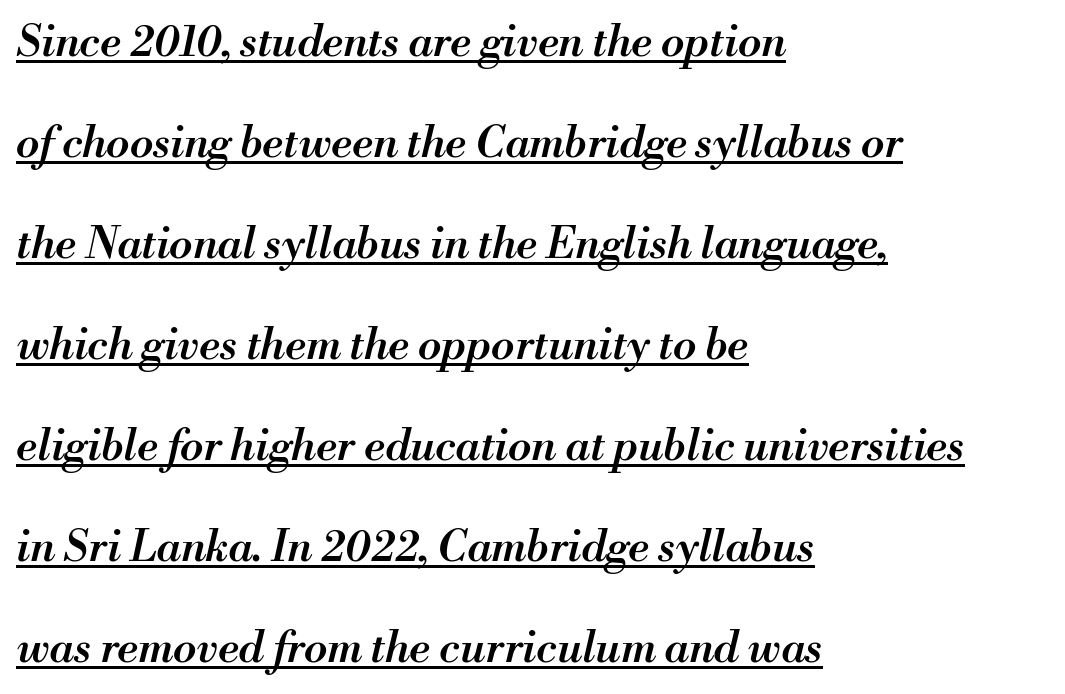
Q: Is the text bold? A: Semi-bold.
Q: Is the text italic (slanted)? A: Yes, it leans right by about 13 degrees.
Q: Is the text underlined? A: Yes.
Q: How is the paragraph aligned? A: Left-aligned.
Q: Is the spacing between letters normal or unusually wide? A: Normal.
Q: Is the spacing between lines tight, normal or loose? A: Loose.
Q: Width (condensed, normal, or wide)? A: Normal.
Q: Stroke contrast? A: Medium.
Q: x-height? A: Small.
Q: Monospaced? A: No.
